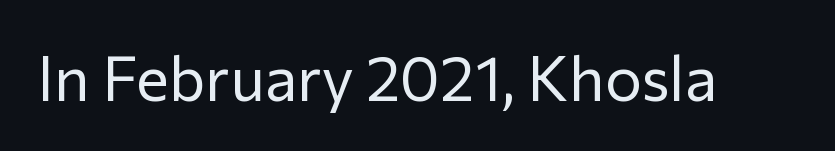
The image shows 62 px regular-weight sans-serif type, upright; set normal letter spacing, not underlined; low stroke contrast and a medium x-height.
